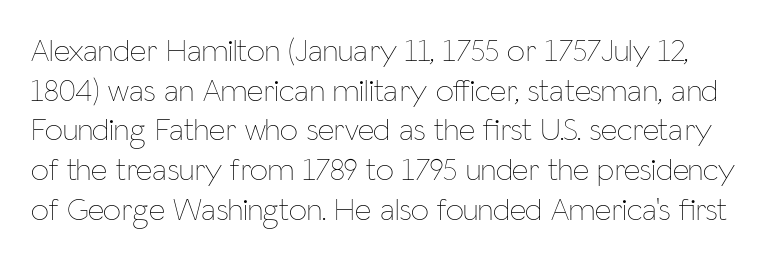
Q: Is the text bold? A: No.
Q: Is the text italic (slanted)? A: No, it is upright.
Q: Is the text underlined? A: No.
Q: Is the spacing between letters normal or unusually wide? A: Normal.
Q: Width (condensed, normal, or wide)? A: Condensed.
Q: Stroke contrast? A: Low.
Q: x-height? A: Medium.
Q: Monospaced? A: No.
